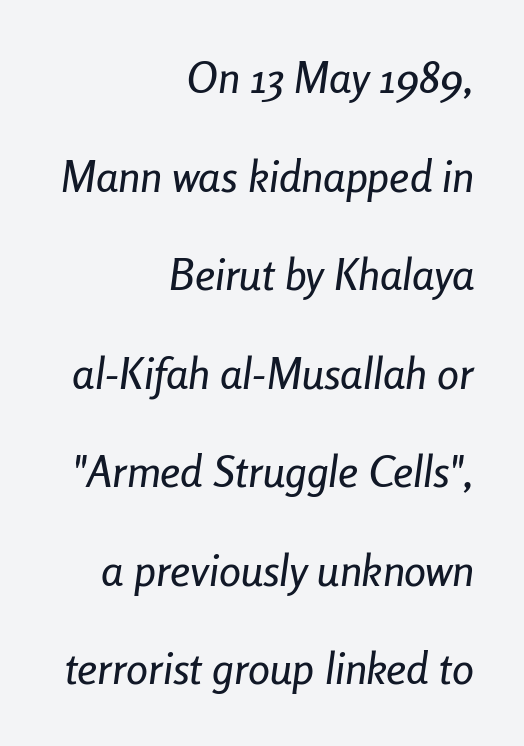
Q: Is the text italic (slanted)? A: Yes, it leans right by about 8 degrees.
Q: Is the text underlined? A: No.
Q: How is the paragraph aligned? A: Right-aligned.
Q: Is the spacing between letters normal or unusually wide? A: Normal.
Q: Is the spacing between lines tight, normal or loose? A: Loose.
Q: Width (condensed, normal, or wide)? A: Condensed.
Q: Stroke contrast? A: Low.
Q: x-height? A: Medium.
Q: Monospaced? A: No.
